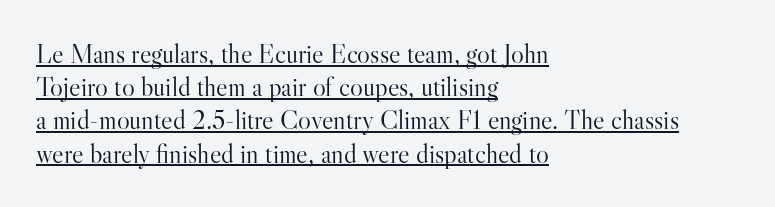
The typeface has the unassuming heft of standard copy or less. Leftover space on each line is placed entirely after the last word. Posture: straight, roman, zero tilt. Tracking here is standard; glyphs follow each other at the usual distance.
